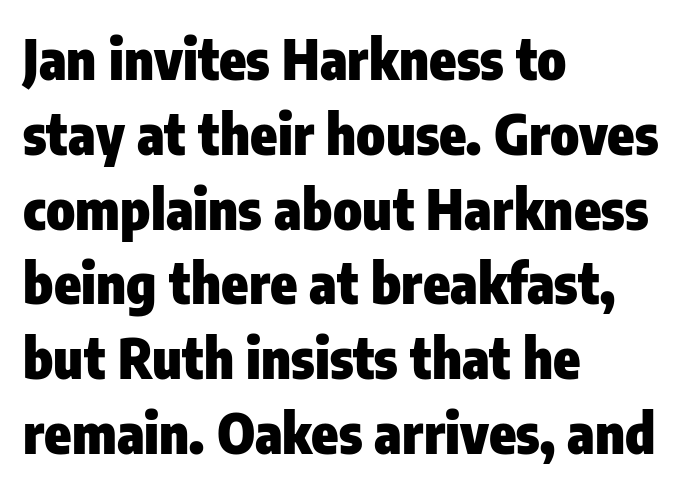
{"serif": "no", "italic": "no", "bold": "yes", "weight": "heavy", "width": "condensed", "stroke_contrast": "low", "x_height": "medium", "monospaced": "no", "underline": "no", "align": "left", "line_spacing": "normal", "line_spacing_ratio": 1.36, "letter_spacing": "normal", "letter_spacing_em": 0.0, "glyph_px": 55}
